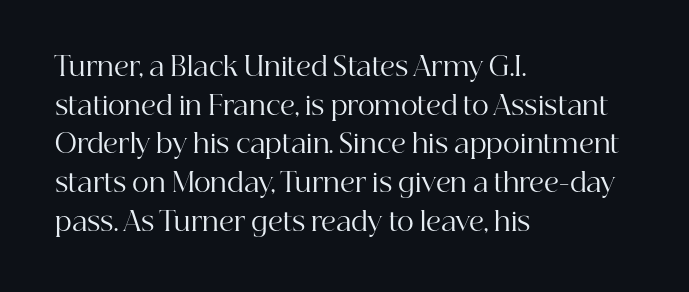
Q: Is the text bold? A: No.
Q: Is the text italic (slanted)? A: No, it is upright.
Q: Is the text underlined? A: No.
Q: How is the paragraph aligned? A: Left-aligned.
Q: Is the spacing between letters normal or unusually wide? A: Normal.
Q: Is the spacing between lines tight, normal or loose? A: Normal.
